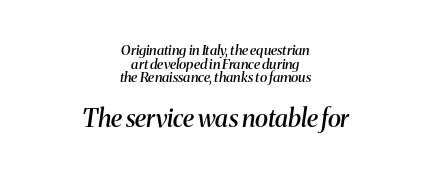
I'd describe the lettering as semibold — firm but not a full bold. Letter spacing: default. The baseline area is clear. Two sizes are in play, and the larger belongs to the second block.
